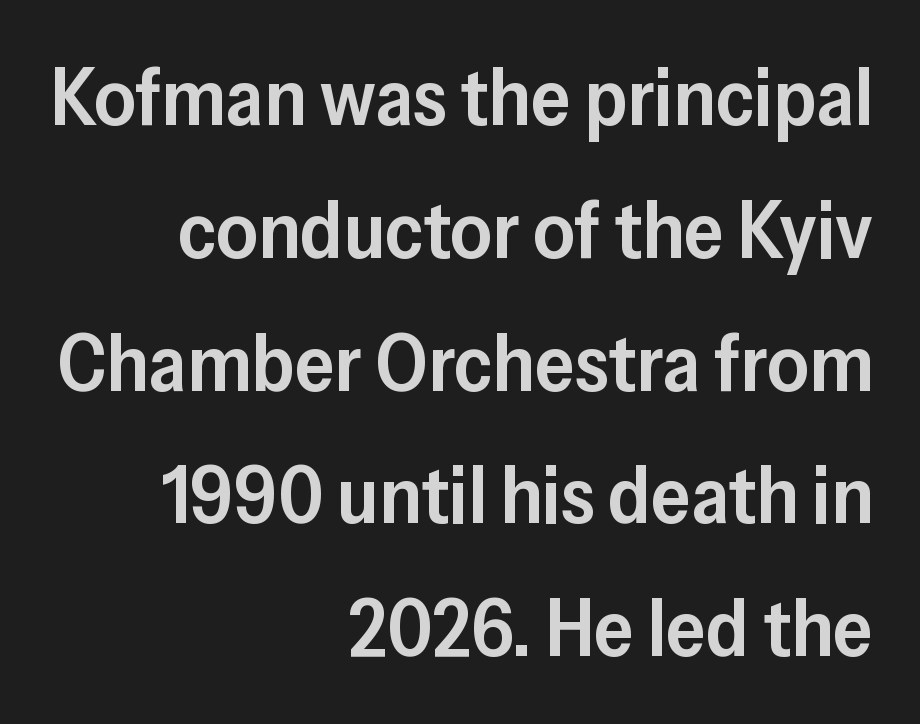
{"serif": "no", "italic": "no", "bold": "semi", "weight": "semibold", "width": "normal", "stroke_contrast": "low", "x_height": "medium", "monospaced": "no", "underline": "no", "align": "right", "line_spacing": "normal", "line_spacing_ratio": 1.66, "letter_spacing": "normal", "letter_spacing_em": 0.0, "glyph_px": 80}
